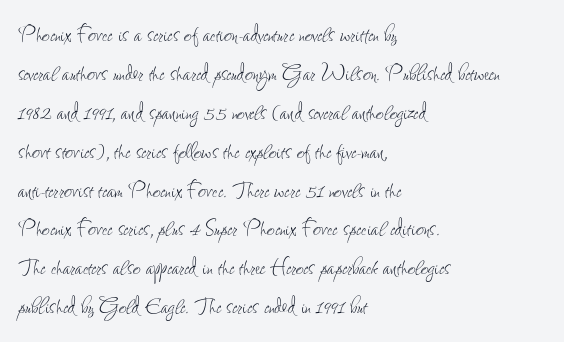
Q: Is the text bold? A: No.
Q: Is the text italic (slanted)? A: Yes.
Q: Is the text underlined? A: No.
Q: How is the paragraph aligned? A: Left-aligned.
Q: Is the spacing between letters normal or unusually wide? A: Normal.
Q: Is the spacing between lines tight, normal or loose? A: Normal.
